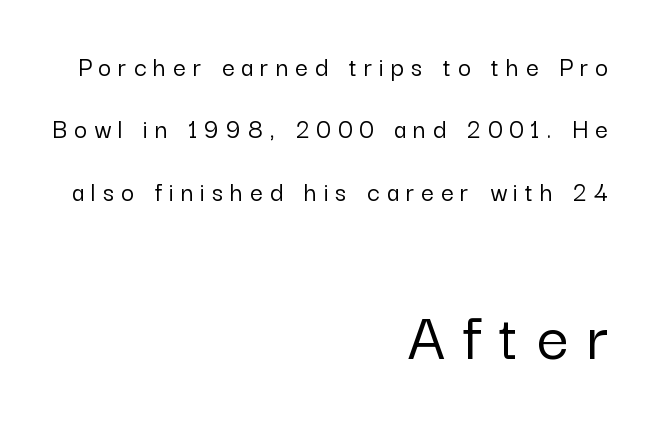
Q: Is the text italic (slanted)? A: No, it is upright.
Q: Is the typeface a serif or a sans-serif typeface? A: Sans-serif.
Q: Is the text underlined? A: No.
Q: How is the paragraph aligned? A: Right-aligned.
Q: Is the spacing between letters normal or unusually wide? A: Unusually wide.
Q: Is the spacing between lines tight, normal or loose? A: Loose.
Q: Which block of text is set in a larger size, the first (top) or the second (bottom)? A: The second (bottom) one.
Q: Width (condensed, normal, or wide)? A: Normal.
Q: Stroke contrast? A: Low.
Q: x-height? A: Medium.
Q: Monospaced? A: No.
